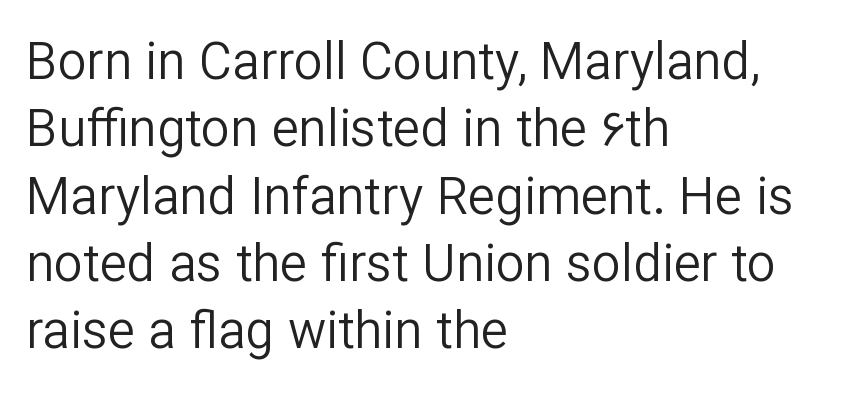
{"serif": "no", "italic": "no", "bold": "no", "weight": "regular", "width": "normal", "stroke_contrast": "low", "x_height": "medium", "monospaced": "no", "underline": "no", "align": "left", "line_spacing": "normal", "line_spacing_ratio": 1.32, "letter_spacing": "normal", "letter_spacing_em": 0.0, "glyph_px": 51}
